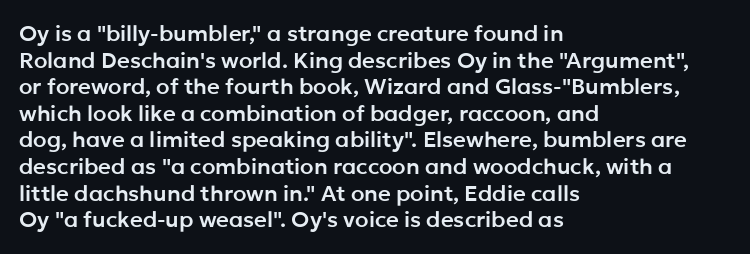
{"italic": "no", "underline": "no", "align": "left", "line_spacing_ratio": 1.21, "letter_spacing": "normal", "letter_spacing_em": 0.0, "glyph_px": 22}
